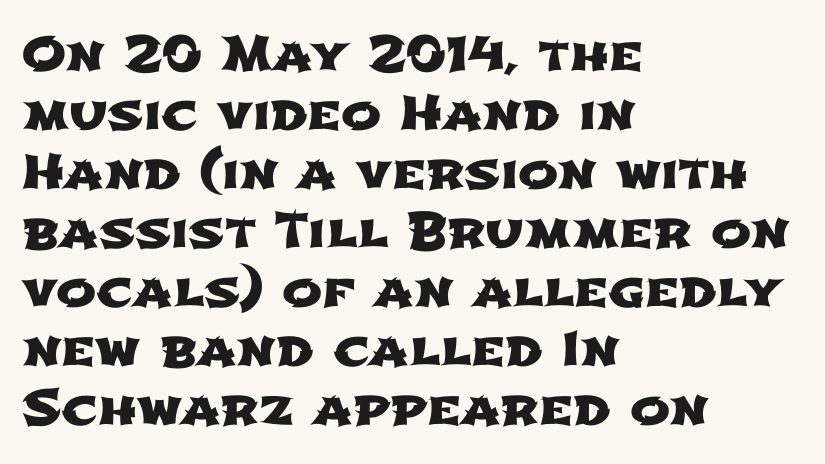
{"serif": "no", "width": "wide", "stroke_contrast": "low", "x_height": "medium", "monospaced": "no", "underline": "no", "align": "left", "line_spacing_ratio": 1.23, "letter_spacing": "normal", "letter_spacing_em": 0.0, "glyph_px": 48}
